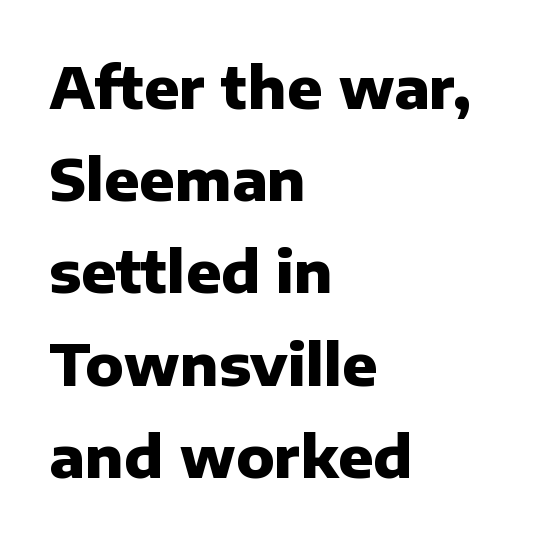
The type is set solid horizontally, with unmodified tracking. The passage shown is emphatically bold. Vertical strokes here are truly vertical. Quick note: underline off.
